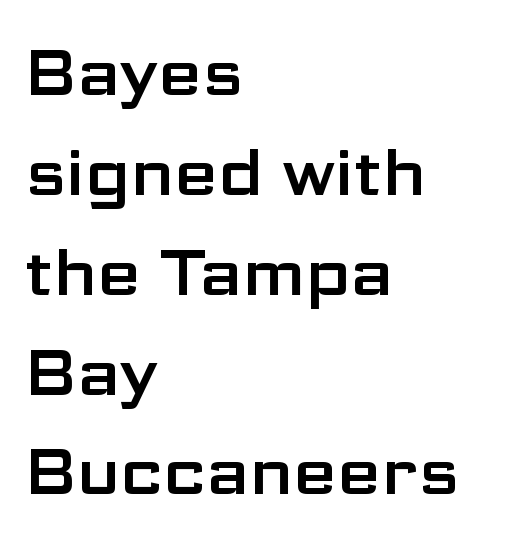
{"serif": "no", "italic": "no", "width": "wide", "stroke_contrast": "low", "x_height": "medium", "monospaced": "no", "underline": "no", "align": "left", "line_spacing": "normal", "line_spacing_ratio": 1.56, "letter_spacing": "normal", "letter_spacing_em": 0.0, "glyph_px": 64}
